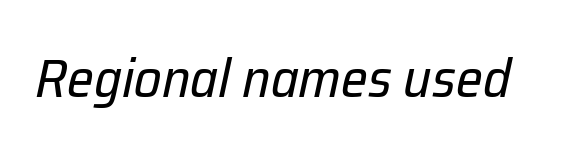
Think of a printed novel: that variable character pitch is what you see here. Plain, unruled lines of type. The rendering keeps characters at their native spacing. No letter is thick-stroked: the sample isn't bold. Is the type slanted? Yes — the strokes lean at a clear angle.
